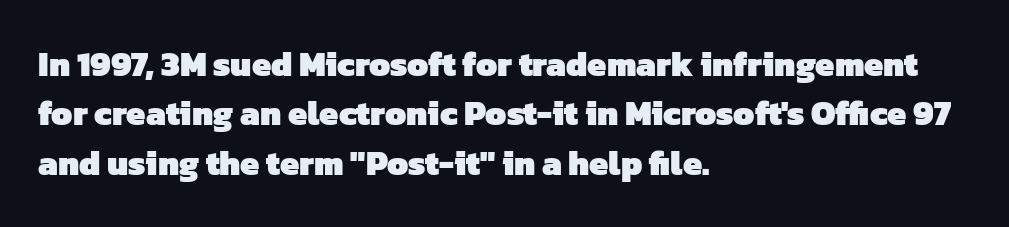
Q: Is the text bold? A: Yes.
Q: Is the typeface a serif or a sans-serif typeface? A: Sans-serif.
Q: Is the text underlined? A: No.
Q: How is the paragraph aligned? A: Left-aligned.
Q: Is the spacing between letters normal or unusually wide? A: Normal.
Q: Is the spacing between lines tight, normal or loose? A: Normal.
Q: Width (condensed, normal, or wide)? A: Normal.
Q: Stroke contrast? A: Low.
Q: x-height? A: Medium.
Q: Monospaced? A: No.
